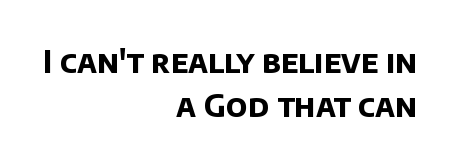
{"serif": "no", "bold": "yes", "weight": "bold", "width": "normal", "stroke_contrast": "low", "x_height": "large", "monospaced": "no", "underline": "no", "align": "right", "line_spacing": "normal", "line_spacing_ratio": 1.42, "letter_spacing": "normal", "letter_spacing_em": 0.0, "glyph_px": 31}
